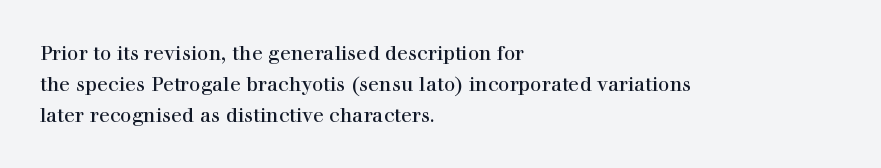
{"italic": "no", "underline": "no", "align": "left", "line_spacing": "normal", "line_spacing_ratio": 1.55, "letter_spacing": "normal", "letter_spacing_em": 0.0, "glyph_px": 20}
